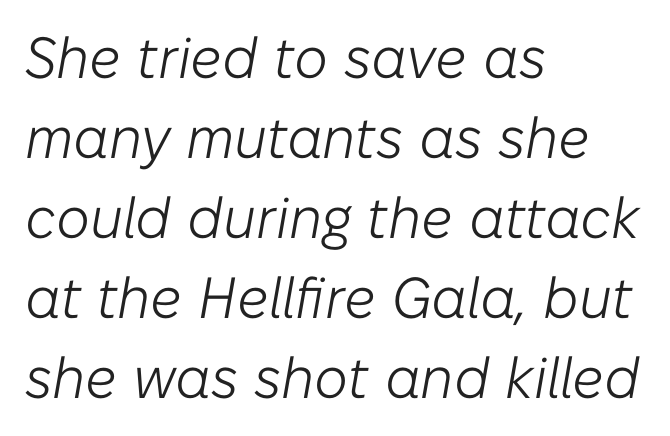
This block has exactly the height ordinary leading produces. The setting favours the left margin, as ordinary paragraphs usually do. Weight class: somewhere from thin through regular. Compared with typical body copy, the letter spacing here is the same. Underline: absent. When letters slant like this, we call the style italic.
